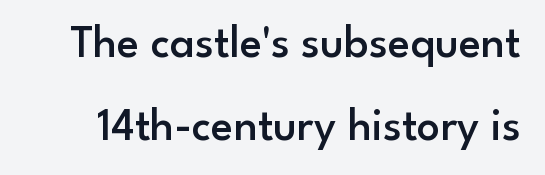
{"serif": "no", "italic": "no", "bold": "semi", "weight": "semibold", "width": "normal", "stroke_contrast": "low", "x_height": "small", "monospaced": "no", "underline": "no", "line_spacing_ratio": 1.8, "letter_spacing": "normal", "letter_spacing_em": 0.0, "glyph_px": 46}
